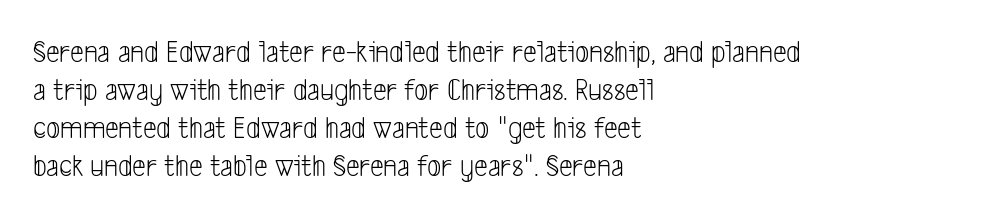
Q: Is the text bold? A: No.
Q: Is the typeface a serif or a sans-serif typeface? A: Sans-serif.
Q: Is the text underlined? A: No.
Q: How is the paragraph aligned? A: Left-aligned.
Q: Is the spacing between letters normal or unusually wide? A: Normal.
Q: Width (condensed, normal, or wide)? A: Condensed.
Q: Stroke contrast? A: Low.
Q: x-height? A: Medium.
Q: Monospaced? A: No.
